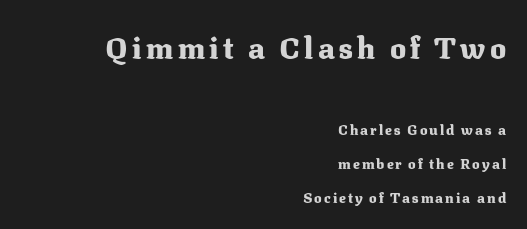
Q: Is the text bold? A: Yes.
Q: Is the text italic (slanted)? A: No, it is upright.
Q: Is the typeface a serif or a sans-serif typeface? A: Serif.
Q: Is the text underlined? A: No.
Q: How is the paragraph aligned? A: Right-aligned.
Q: Is the spacing between lines tight, normal or loose? A: Loose.
Q: Which block of text is set in a larger size, the first (top) or the second (bottom)? A: The first (top) one.
Q: Width (condensed, normal, or wide)? A: Normal.
Q: Stroke contrast? A: Medium.
Q: x-height? A: Medium.
Q: Monospaced? A: No.
